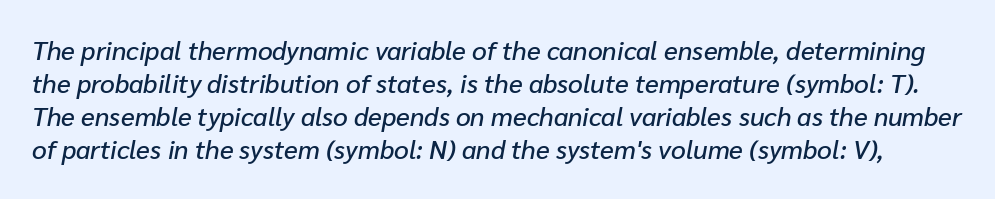
The image shows 26 px text type, italic (leaning right); set normal line spacing (1.27x), normal letter spacing, not underlined.
